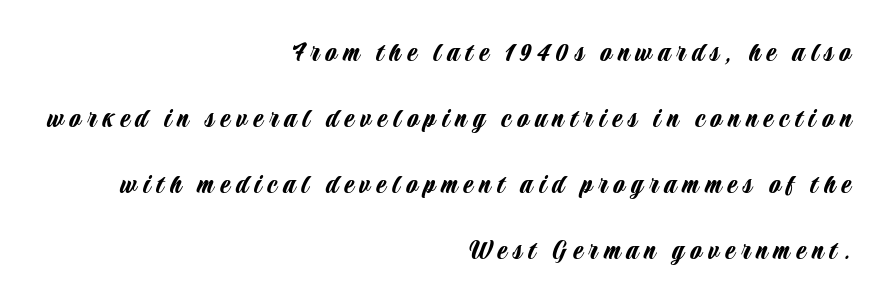
Q: Is the text italic (slanted)? A: Yes.
Q: Is the typeface a serif or a sans-serif typeface? A: Sans-serif.
Q: Is the text underlined? A: No.
Q: How is the paragraph aligned? A: Right-aligned.
Q: Is the spacing between letters normal or unusually wide? A: Unusually wide.
Q: Is the spacing between lines tight, normal or loose? A: Loose.
Q: Width (condensed, normal, or wide)? A: Condensed.
Q: Stroke contrast? A: Low.
Q: x-height? A: Large.
Q: Monospaced? A: No.
